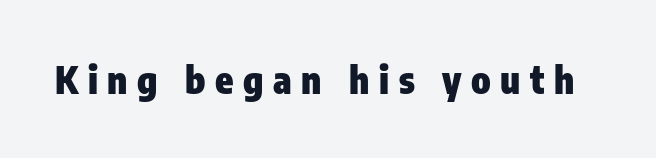
The image shows 37 px heavy, condensed sans-serif type, upright; set unusually wide letter spacing (+0.26 em), not underlined; low stroke contrast and a medium x-height.
